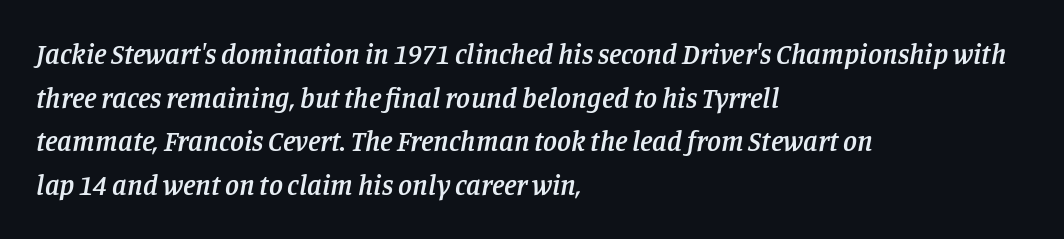
The lines in this sample share a left origin and differ only in where they stop. Check under the words: just untouched page. A typesetter would call this zero additional tracking. The face used here is proportionally spaced, like ordinary book or web type. This rendering employs a face with finishing strokes, i.e., a serif.
